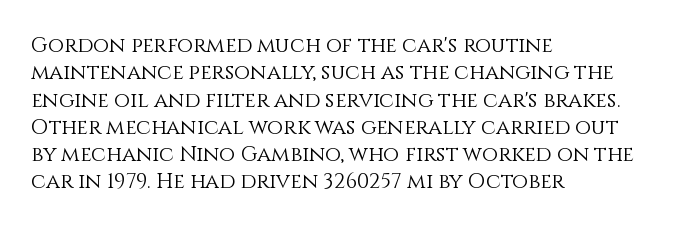
{"italic": "no", "bold": "no", "underline": "no", "align": "left", "line_spacing": "normal", "line_spacing_ratio": 1.3, "letter_spacing": "normal", "letter_spacing_em": 0.0, "glyph_px": 21}
